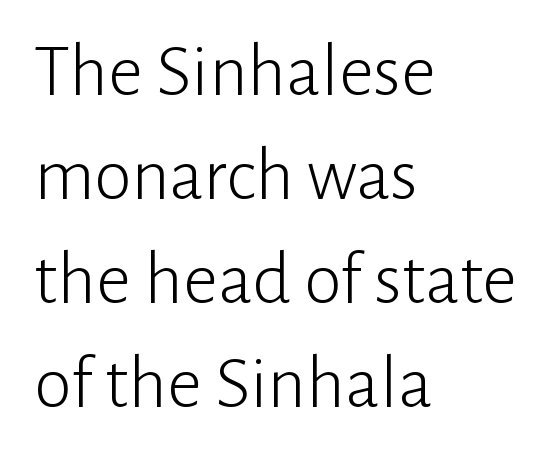
Q: Is the text bold? A: No.
Q: Is the text italic (slanted)? A: No, it is upright.
Q: Is the typeface a serif or a sans-serif typeface? A: Sans-serif.
Q: Is the text underlined? A: No.
Q: How is the paragraph aligned? A: Left-aligned.
Q: Is the spacing between letters normal or unusually wide? A: Normal.
Q: Is the spacing between lines tight, normal or loose? A: Normal.
Q: Width (condensed, normal, or wide)? A: Normal.
Q: Stroke contrast? A: Low.
Q: x-height? A: Medium.
Q: Monospaced? A: No.
